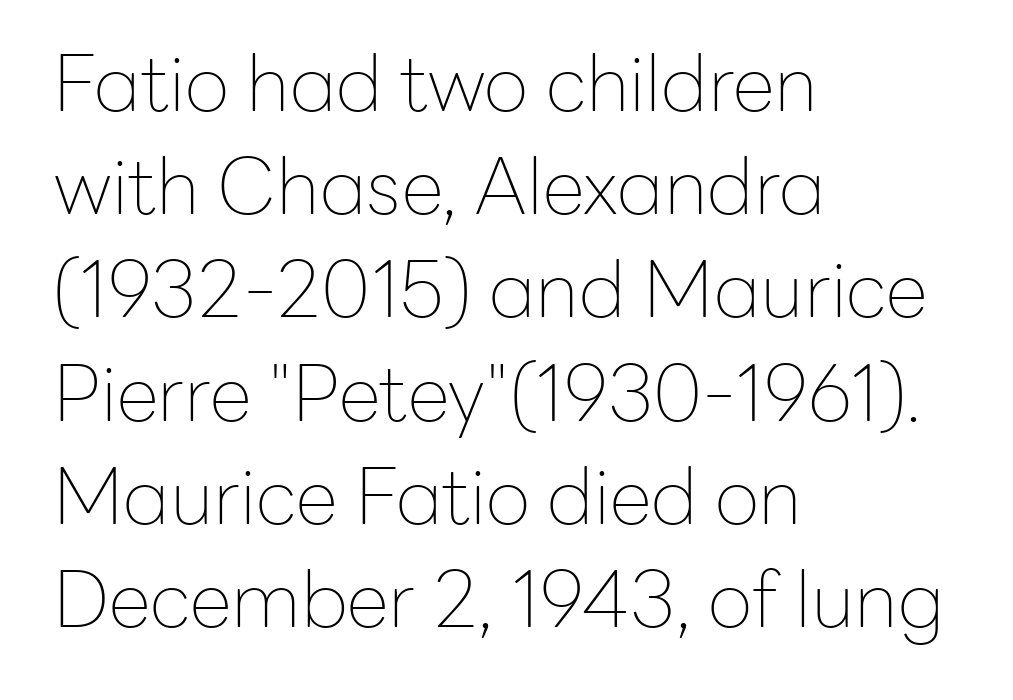
{"serif": "no", "italic": "no", "bold": "no", "weight": "thin", "width": "normal", "stroke_contrast": "low", "x_height": "medium", "monospaced": "no", "underline": "no", "align": "left", "line_spacing": "normal", "line_spacing_ratio": 1.34, "letter_spacing": "normal", "letter_spacing_em": 0.0, "glyph_px": 77}
